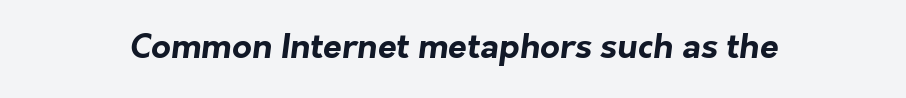
This rendering employs a face without finishing strokes, i.e., a sans-serif. Every letter is thick-stroked: bold, no question. How are the letters spaced? Ordinarily, with no added tracking. Varying glyph widths throughout — classic text-font behaviour.
